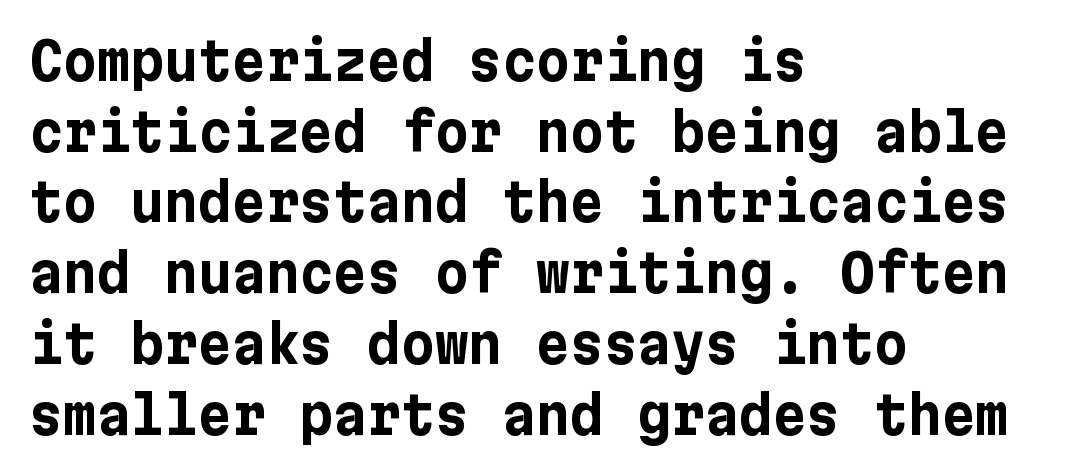
A typesetter would label this face a sans. Layout note: lines flush left. Descenders hang freely into open space. The typography opts for an upright posture over an oblique one. These lines sit exactly where default settings would place them. Honestly, the letter spacing is just normal — you wouldn't notice it.
